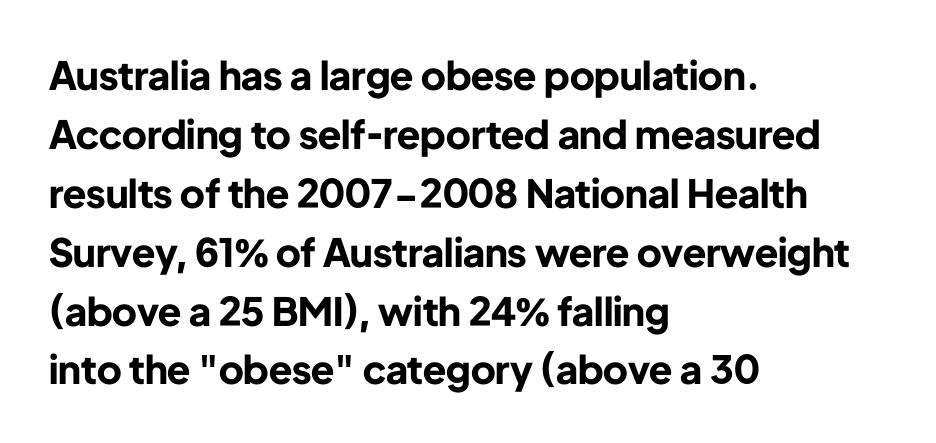
{"serif": "no", "italic": "no", "bold": "yes", "weight": "bold", "width": "normal", "stroke_contrast": "low", "x_height": "medium", "monospaced": "no", "underline": "no", "align": "left", "line_spacing": "normal", "line_spacing_ratio": 1.51, "letter_spacing": "normal", "letter_spacing_em": 0.0, "glyph_px": 39}
